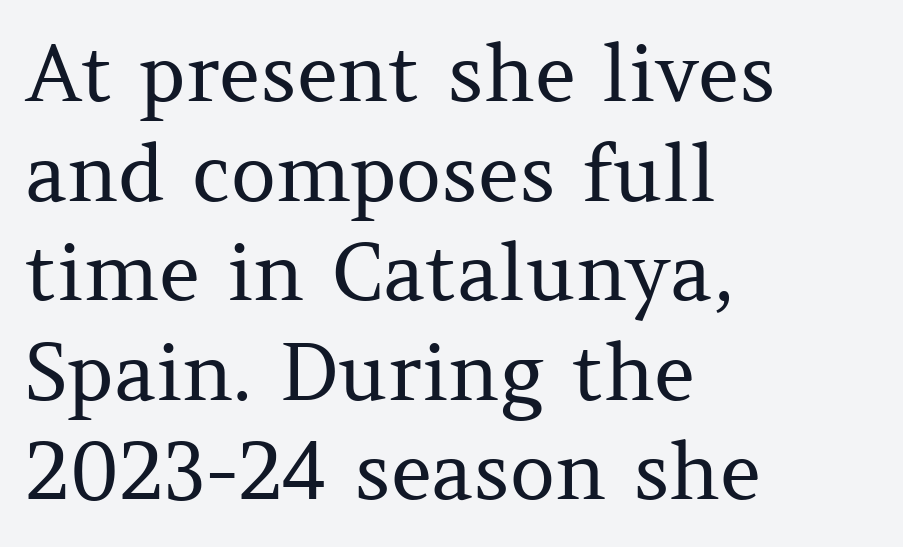
A clean baseline with only descenders dipping below it. When letters stand straight like this, we call the style roman or upright. Stems here are at most as thick as an everyday book face. Old-style or modern, the face here clearly has serifs. Caption: multi-line text, flush left, ragged right.
